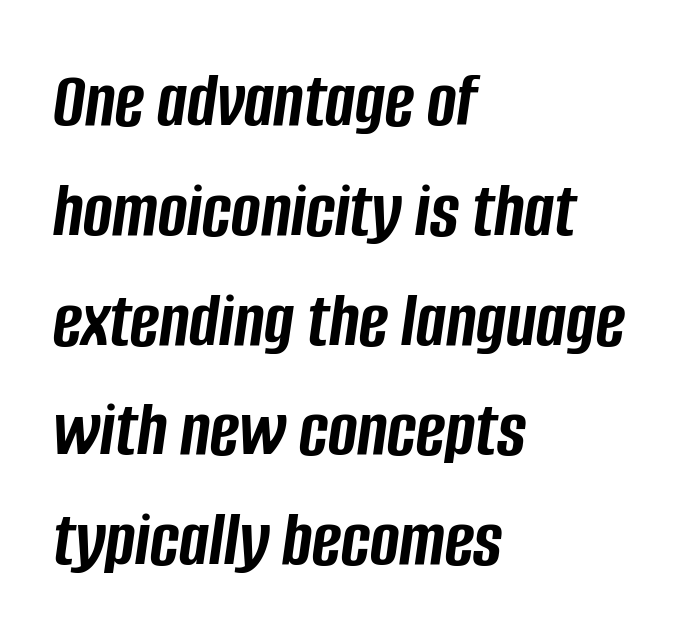
The image shows 79 px semibold, condensed type, italic (leaning right); set left-aligned, normal line spacing (1.39x), normal letter spacing, not underlined; low stroke contrast and a large x-height.
